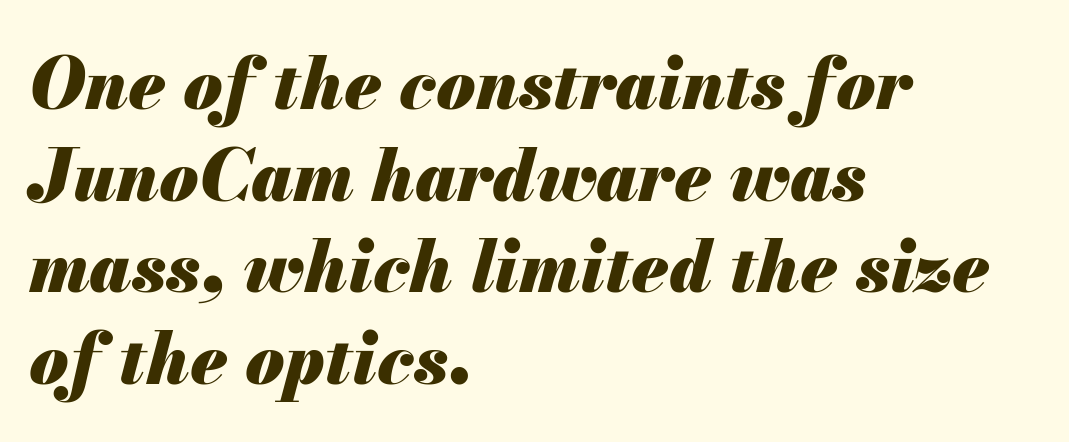
Q: Is the text bold? A: Yes.
Q: Is the text italic (slanted)? A: Yes, it leans right by about 13 degrees.
Q: Is the text underlined? A: No.
Q: How is the paragraph aligned? A: Left-aligned.
Q: Is the spacing between letters normal or unusually wide? A: Normal.
Q: Is the spacing between lines tight, normal or loose? A: Normal.
Q: Width (condensed, normal, or wide)? A: Normal.
Q: Stroke contrast? A: Medium.
Q: x-height? A: Small.
Q: Monospaced? A: No.
